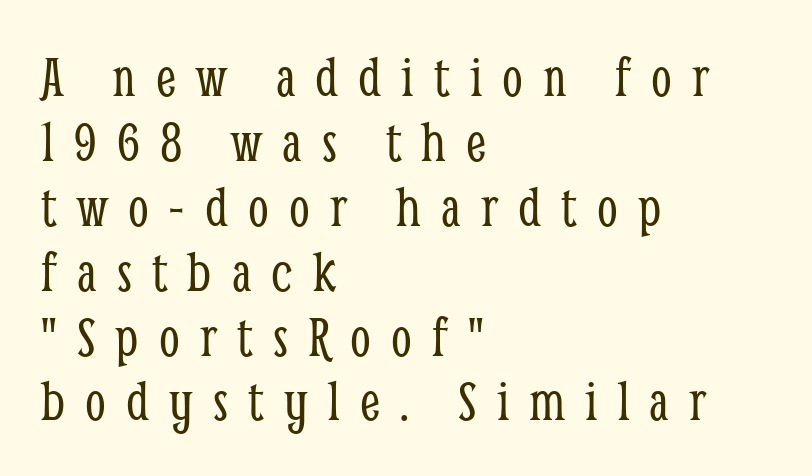
Heaviness? Minimal to ordinary, like unemphasized prose. What's the leading like? Squeezed, with rows nearly overlapping. The glyphs in this specimen are seriffed. How are the letters spaced? Widely, with obvious added tracking.
